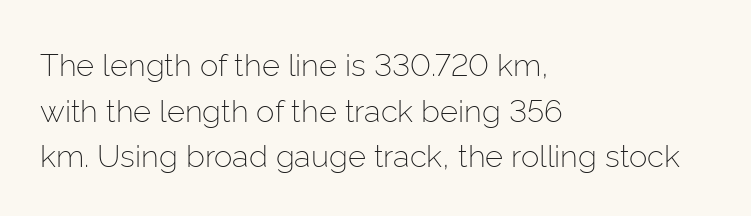
This reads as an unemphasized weight, regular at the heaviest. In CSS terms this would be text-align: left. This rendering leaves character spacing at its baseline value. Vertical spacing — default.
